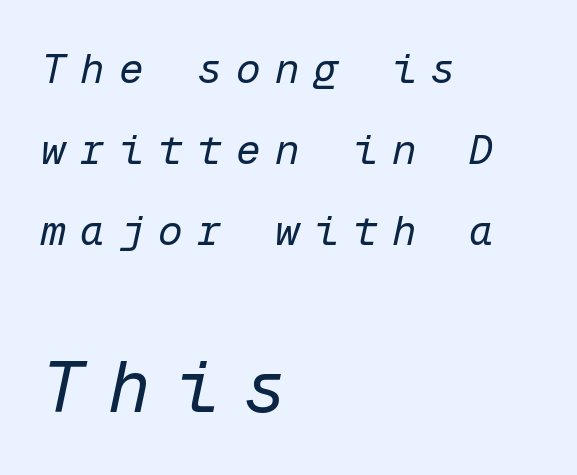
{"italic": "yes", "lean": "right", "slant_degrees": 12, "bold": "no", "weight": "regular", "width": "normal", "stroke_contrast": "low", "x_height": "medium", "monospaced": "yes", "underline": "no", "align": "left", "line_spacing": "loose", "line_spacing_ratio": 1.97, "letter_spacing": "wide", "letter_spacing_em": 0.35, "larger_block": "second", "size_ratio": 1.73, "glyph_px": 71}
